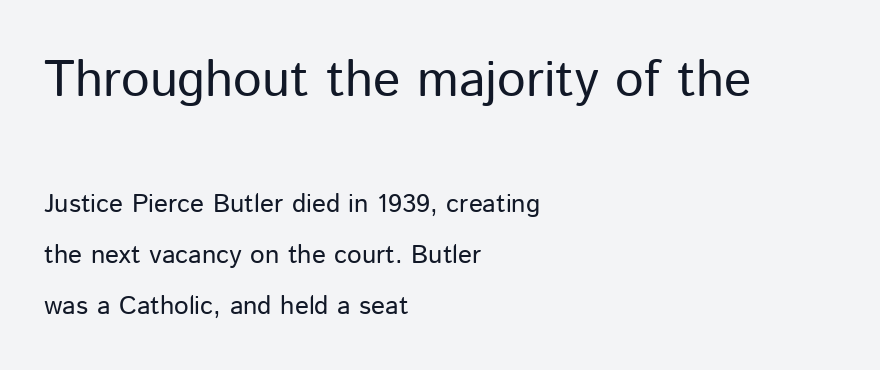
Q: Is the text bold? A: No.
Q: Is the text italic (slanted)? A: No, it is upright.
Q: Is the typeface a serif or a sans-serif typeface? A: Sans-serif.
Q: Is the text underlined? A: No.
Q: How is the paragraph aligned? A: Left-aligned.
Q: Is the spacing between letters normal or unusually wide? A: Normal.
Q: Is the spacing between lines tight, normal or loose? A: Loose.
Q: Which block of text is set in a larger size, the first (top) or the second (bottom)? A: The first (top) one.
Q: Width (condensed, normal, or wide)? A: Normal.
Q: Stroke contrast? A: Low.
Q: x-height? A: Medium.
Q: Monospaced? A: No.
